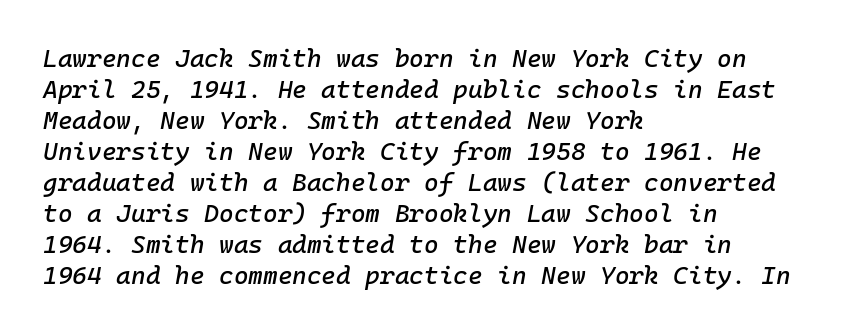
Just letters on the line, the space beneath them empty. Designer's note — italics engaged. Short note: letters normally spaced. If you drew a ruler down the left edge, every line would touch it.
